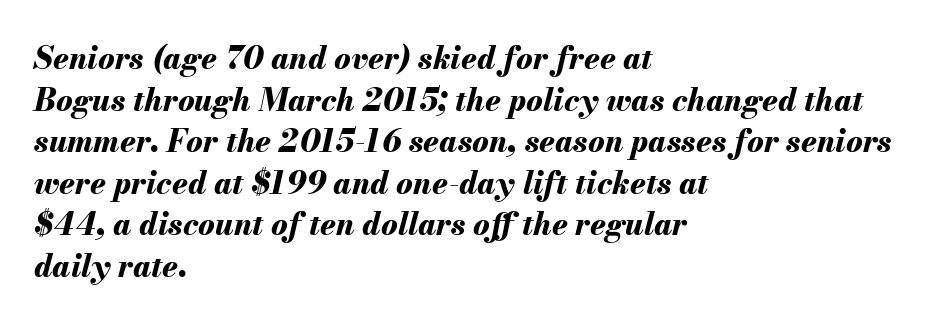
The image shows 31 px bold type, italic (leaning right); set left-aligned, normal line spacing (1.34x), normal letter spacing, not underlined; medium stroke contrast and a small x-height.
